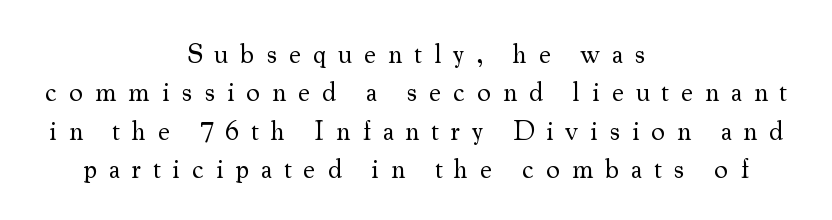
{"italic": "no", "bold": "no", "underline": "no", "align": "center", "line_spacing": "normal", "line_spacing_ratio": 1.42, "letter_spacing": "wide", "letter_spacing_em": 0.44, "glyph_px": 27}
